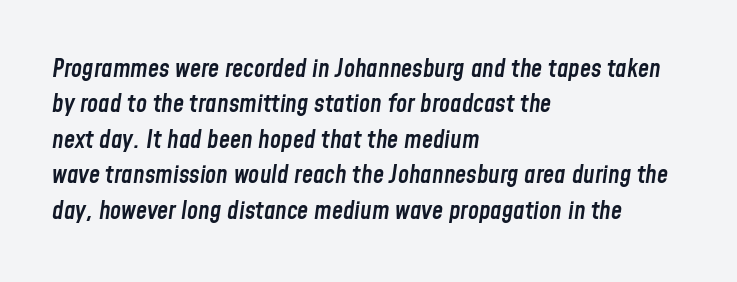
{"italic": "yes", "lean": "right", "slant_degrees": 8, "bold": "semi", "underline": "no", "align": "left", "line_spacing": "normal", "line_spacing_ratio": 1.42, "letter_spacing": "normal", "letter_spacing_em": 0.0, "glyph_px": 25}
